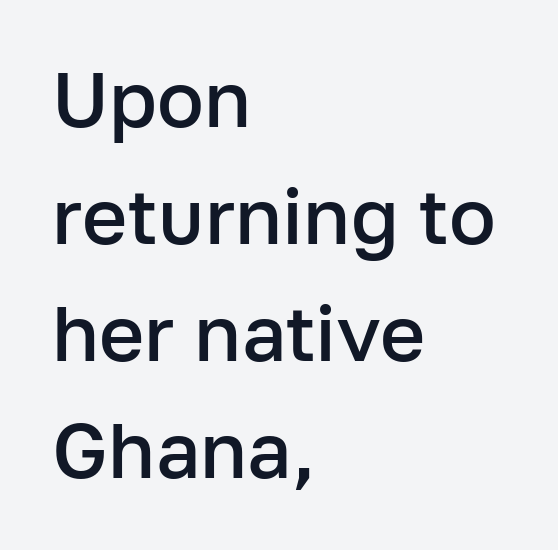
Q: Is the text bold? A: Semi-bold.
Q: Is the text italic (slanted)? A: No, it is upright.
Q: Is the typeface a serif or a sans-serif typeface? A: Sans-serif.
Q: Is the text underlined? A: No.
Q: How is the paragraph aligned? A: Left-aligned.
Q: Is the spacing between letters normal or unusually wide? A: Normal.
Q: Is the spacing between lines tight, normal or loose? A: Normal.
Q: Width (condensed, normal, or wide)? A: Normal.
Q: Stroke contrast? A: Low.
Q: x-height? A: Medium.
Q: Monospaced? A: No.
